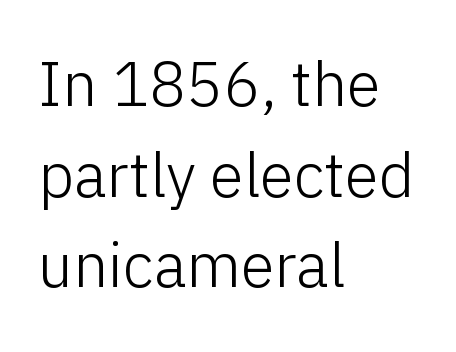
Q: Is the text bold? A: No.
Q: Is the text italic (slanted)? A: No, it is upright.
Q: Is the typeface a serif or a sans-serif typeface? A: Sans-serif.
Q: Is the text underlined? A: No.
Q: How is the paragraph aligned? A: Left-aligned.
Q: Is the spacing between letters normal or unusually wide? A: Normal.
Q: Is the spacing between lines tight, normal or loose? A: Normal.
Q: Width (condensed, normal, or wide)? A: Normal.
Q: Stroke contrast? A: Low.
Q: x-height? A: Medium.
Q: Monospaced? A: No.
